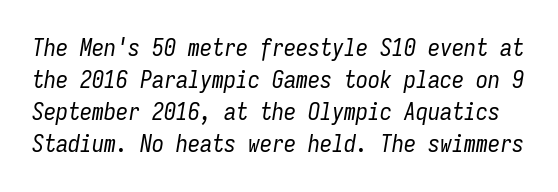
The image shows 24 px text type, italic (leaning right); set normal line spacing (1.34x), normal letter spacing, not underlined.
